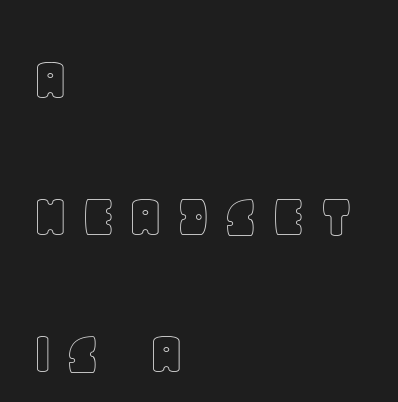
The image shows 64 px text type, upright; set left-aligned, loose line spacing (2.14x), not underlined; a large x-height.
